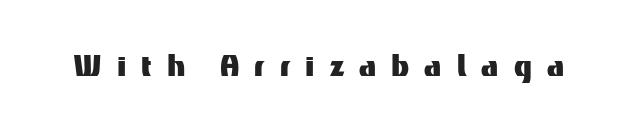
The image shows 37 px sans-serif type, upright; set unusually wide letter spacing (+0.41 em), not underlined; medium stroke contrast and a medium x-height.
